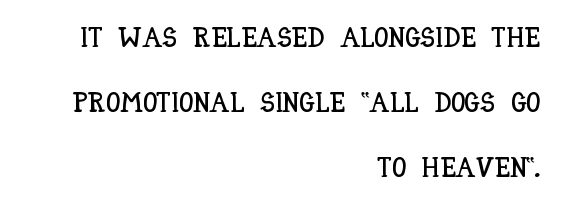
The image shows 28 px condensed type, upright; set right-aligned, loose line spacing (2.32x), normal letter spacing, not underlined; low stroke contrast and a large x-height.
